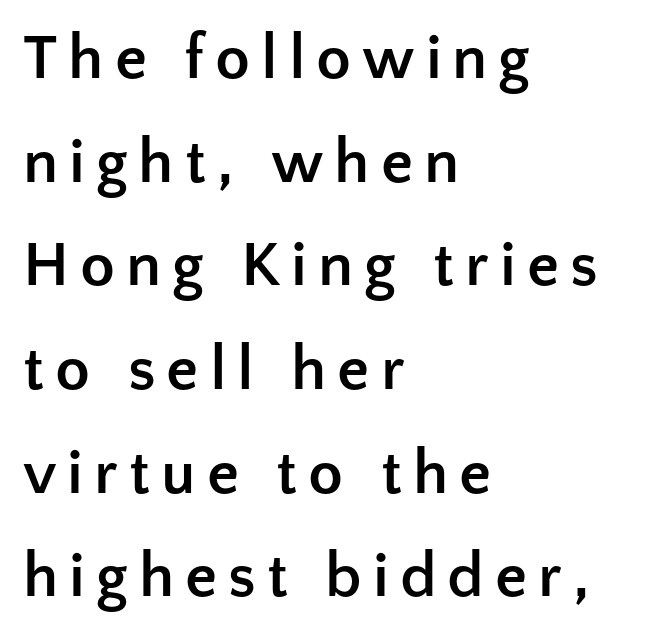
Serifs: no, the terminals of the letterforms are clean. The lines are quadded left. Proportional: the letters do not fall into vertical columns. Typesetter's note: full bold, strokes at maximum text heaviness.
